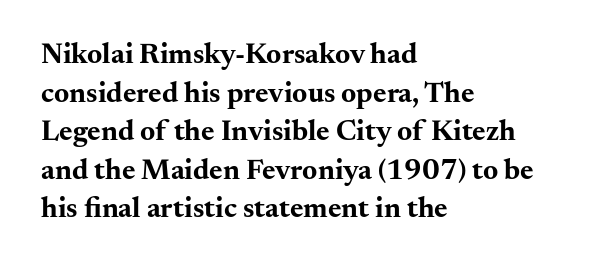
{"serif": "yes", "italic": "no", "bold": "yes", "weight": "bold", "width": "wide", "stroke_contrast": "medium", "x_height": "small", "monospaced": "no", "underline": "no", "align": "left", "line_spacing": "normal", "line_spacing_ratio": 1.33, "letter_spacing": "normal", "letter_spacing_em": 0.0, "glyph_px": 29}
